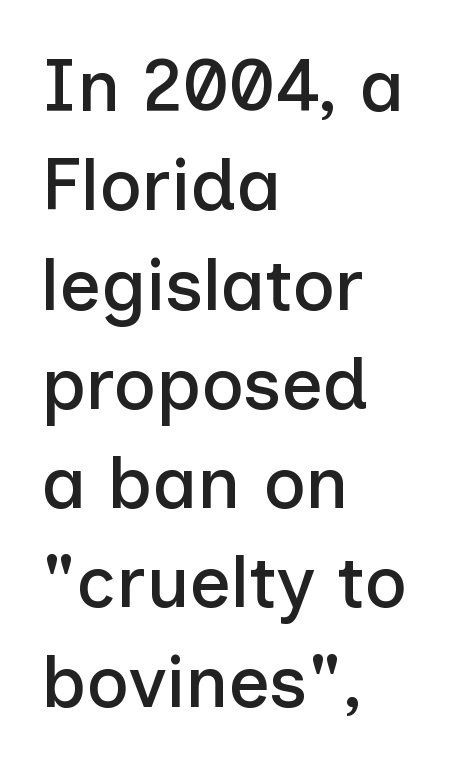
{"serif": "no", "italic": "no", "width": "normal", "stroke_contrast": "low", "x_height": "medium", "monospaced": "no", "underline": "no", "align": "left", "line_spacing": "normal", "line_spacing_ratio": 1.36, "letter_spacing": "normal", "letter_spacing_em": 0.0, "glyph_px": 73}
